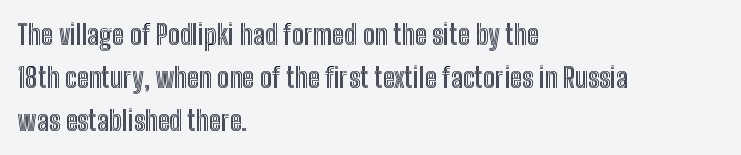
Q: Is the text italic (slanted)? A: No, it is upright.
Q: Is the text underlined? A: No.
Q: How is the paragraph aligned? A: Left-aligned.
Q: Is the spacing between letters normal or unusually wide? A: Normal.
Q: Is the spacing between lines tight, normal or loose? A: Normal.
